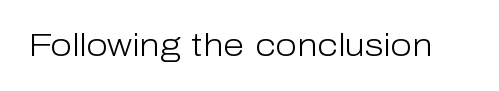
The passage shown is typeset with a sans-serif family. A roman cut, with each character standing at attention. The strip under each line holds only bare page. Caption: face not bold, strokes unweighted.
